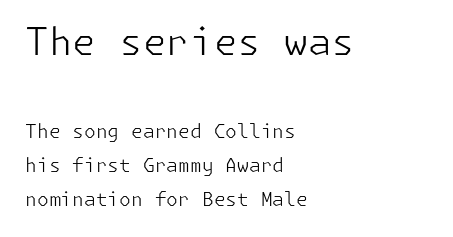
{"serif": "no", "italic": "no", "bold": "no", "weight": "light", "width": "normal", "stroke_contrast": "low", "x_height": "medium", "underline": "no", "align": "left", "line_spacing_ratio": 1.79, "letter_spacing": "normal", "letter_spacing_em": 0.0, "larger_block": "first", "size_ratio": 2.0, "glyph_px": 38}
